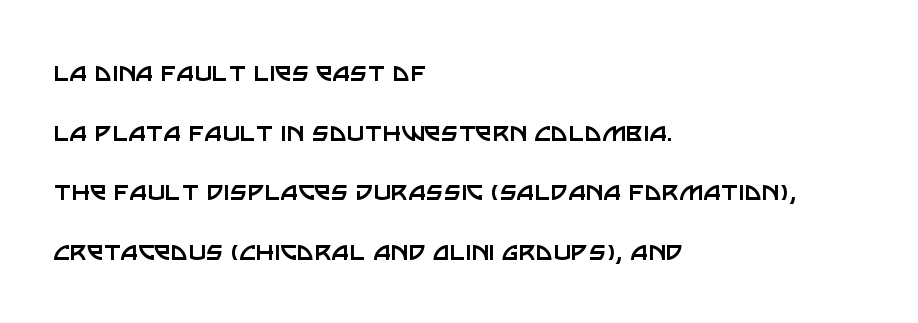
The image shows 30 px regular-weight sans-serif type, upright; set left-aligned, loose line spacing (1.99x), normal letter spacing, not underlined; low stroke contrast and a large x-height.
